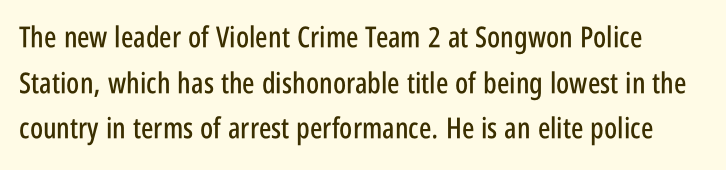
Q: Is the text italic (slanted)? A: No, it is upright.
Q: Is the typeface a serif or a sans-serif typeface? A: Sans-serif.
Q: Is the text underlined? A: No.
Q: Is the spacing between letters normal or unusually wide? A: Normal.
Q: Is the spacing between lines tight, normal or loose? A: Normal.
Q: Width (condensed, normal, or wide)? A: Condensed.
Q: Stroke contrast? A: Low.
Q: x-height? A: Large.
Q: Monospaced? A: No.
